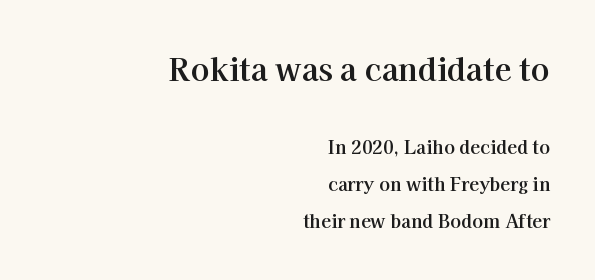
Short note: letters normally spaced. Proportional: the letters do not fall into vertical columns. Note: serifs present on the glyphs. Students, this is bold: see how much ink each stroke carries. Every character sits straight up, as roman type does.
